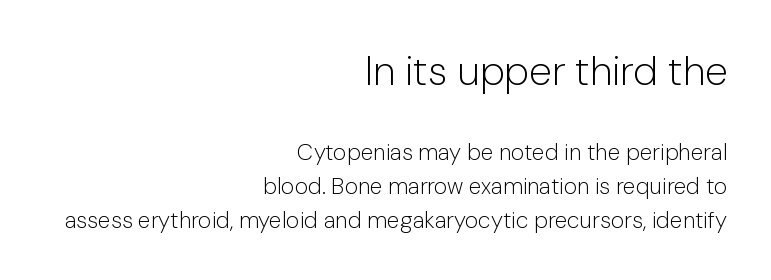
{"serif": "no", "italic": "no", "bold": "no", "weight": "light", "width": "normal", "stroke_contrast": "low", "x_height": "medium", "monospaced": "no", "underline": "no", "align": "right", "line_spacing": "normal", "line_spacing_ratio": 1.47, "letter_spacing": "normal", "letter_spacing_em": 0.0, "larger_block": "first", "size_ratio": 1.78, "glyph_px": 41}
